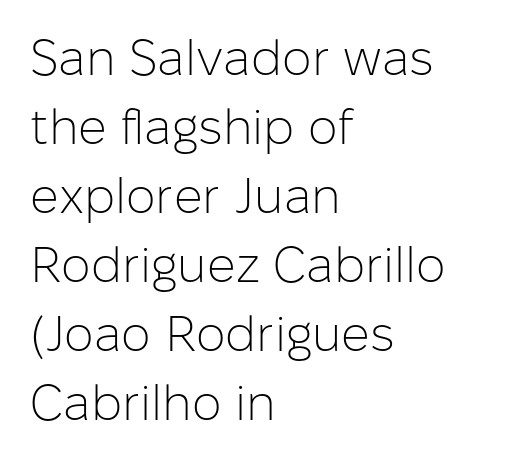
Line beginnings align vertically; line endings do not. Upright lettering throughout. Successive baselines arrive at the customary interval. This sample uses plain, unmodified letter spacing.
